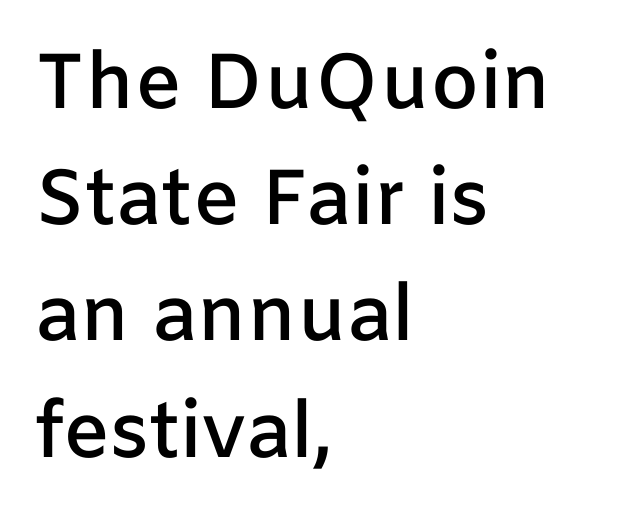
The image shows 78 px semibold sans-serif type, upright; set left-aligned, normal line spacing (1.49x), normal letter spacing, not underlined; low stroke contrast and a medium x-height.
